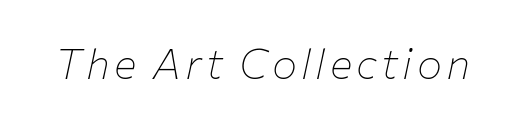
The image shows 42 px thin type, italic (leaning right); set not underlined; low stroke contrast and a medium x-height.
